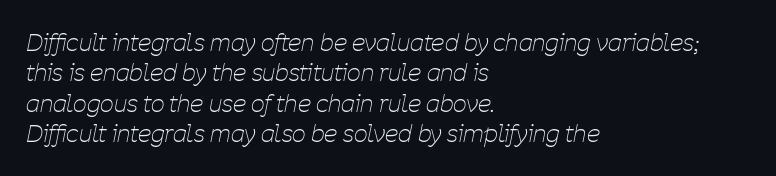
Emphasis-style slanted type is in use. The specimen omits any rule beneath the text block's lines. Ink coverage per letter is moderate at most. Horizontally, the lines are justified to the leading edge only. Between one letter and the next there's only the usual sliver of space. A typesetter would call this leading conventional body-copy spacing.
